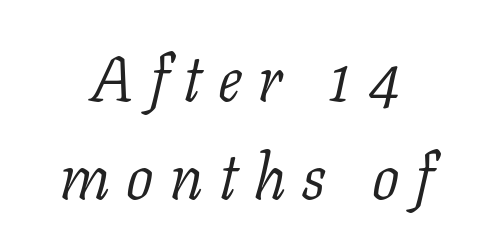
Q: Is the text bold? A: No.
Q: Is the text italic (slanted)? A: Yes, it leans right by about 11 degrees.
Q: Is the typeface a serif or a sans-serif typeface? A: Serif.
Q: Is the text underlined? A: No.
Q: How is the paragraph aligned? A: Centered.
Q: Is the spacing between letters normal or unusually wide? A: Unusually wide.
Q: Is the spacing between lines tight, normal or loose? A: Normal.
Q: Width (condensed, normal, or wide)? A: Normal.
Q: Stroke contrast? A: Low.
Q: x-height? A: Medium.
Q: Monospaced? A: No.
